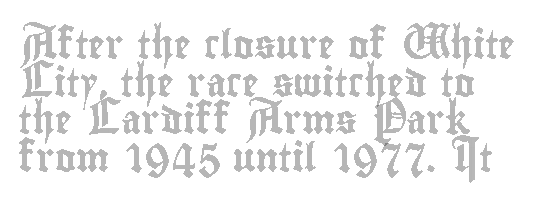
The zone under the glyphs is completely vacant. The passage shown stacks its lines at a standard gap. These lines stack with their left ends in a neat column. Characters remain perfectly vertical along every line.
